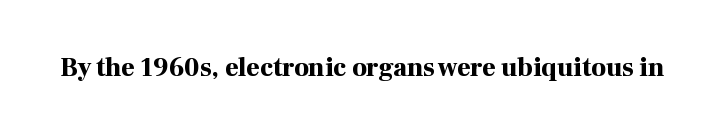
The image shows 26 px bold type, upright; set normal letter spacing, not underlined.
